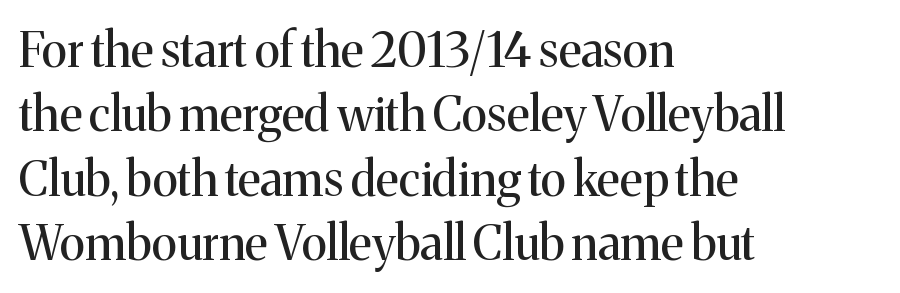
The line-height multiplier appears to be the usual default. This sample has the flowing, uneven cadence of proportional lettering. Every row of glyphs begins at an identical x-position on the left. The typeface chosen for these lines features serifs. Nobody touched the tracking dial on this one. The axis of the letterforms is exactly vertical.
